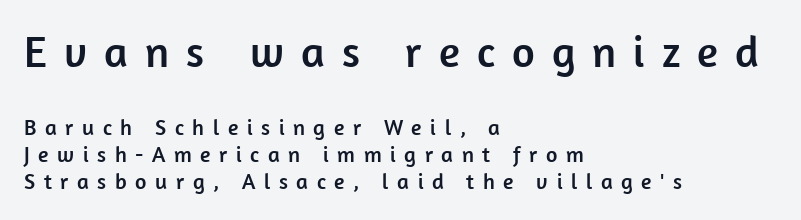
Q: Is the text italic (slanted)? A: No, it is upright.
Q: Is the typeface a serif or a sans-serif typeface? A: Sans-serif.
Q: Is the text underlined? A: No.
Q: How is the paragraph aligned? A: Left-aligned.
Q: Is the spacing between letters normal or unusually wide? A: Unusually wide.
Q: Which block of text is set in a larger size, the first (top) or the second (bottom)? A: The first (top) one.
Q: Width (condensed, normal, or wide)? A: Normal.
Q: Stroke contrast? A: Low.
Q: x-height? A: Medium.
Q: Monospaced? A: No.
